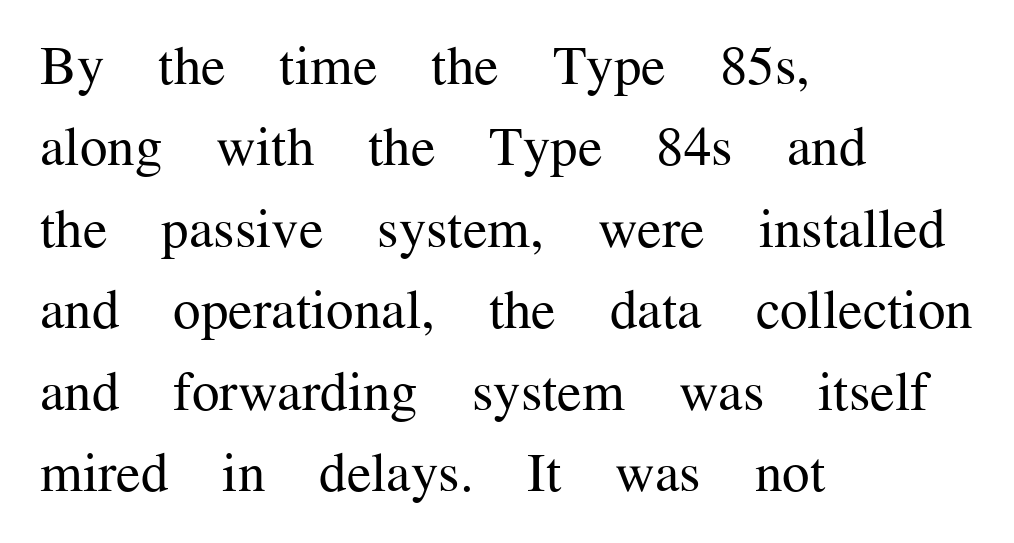
The image shows 55 px regular-weight serif type, upright; set left-aligned, normal line spacing (1.48x), normal letter spacing, not underlined; medium stroke contrast and a medium x-height.
